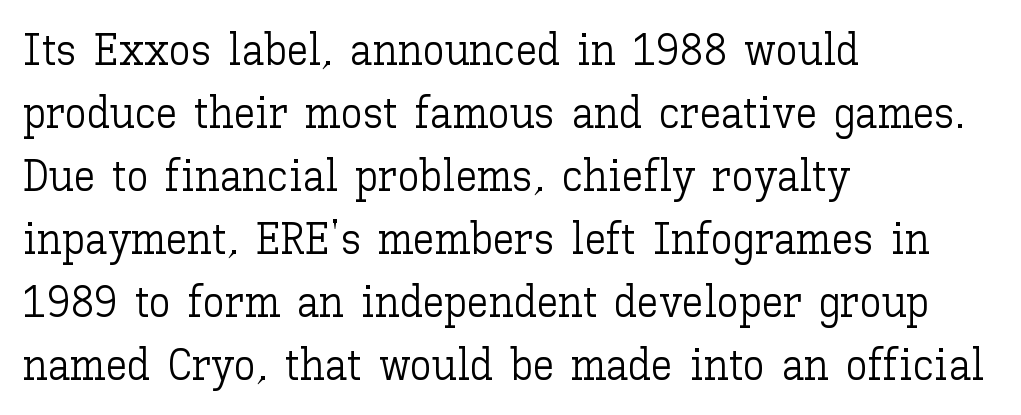
Q: Is the text bold? A: No.
Q: Is the text italic (slanted)? A: No, it is upright.
Q: Is the text underlined? A: No.
Q: How is the paragraph aligned? A: Left-aligned.
Q: Is the spacing between letters normal or unusually wide? A: Normal.
Q: Is the spacing between lines tight, normal or loose? A: Normal.
Q: Width (condensed, normal, or wide)? A: Normal.
Q: Stroke contrast? A: Low.
Q: x-height? A: Medium.
Q: Monospaced? A: No.
